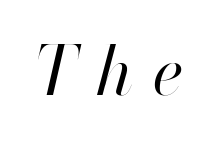
Q: Is the text bold? A: No.
Q: Is the text italic (slanted)? A: Yes, it leans right by about 13 degrees.
Q: Is the text underlined? A: No.
Q: Is the spacing between letters normal or unusually wide? A: Unusually wide.
Q: Width (condensed, normal, or wide)? A: Normal.
Q: Stroke contrast? A: High.
Q: x-height? A: Small.
Q: Monospaced? A: No.
